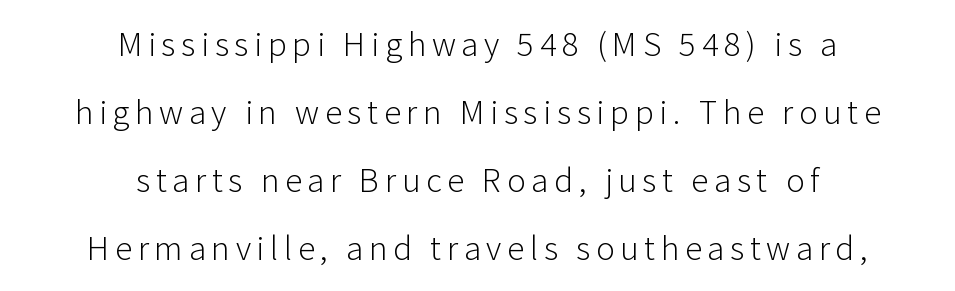
{"serif": "no", "italic": "no", "bold": "no", "weight": "light", "width": "normal", "stroke_contrast": "low", "x_height": "medium", "monospaced": "no", "underline": "no", "align": "center", "line_spacing": "loose", "line_spacing_ratio": 1.94, "glyph_px": 35}
